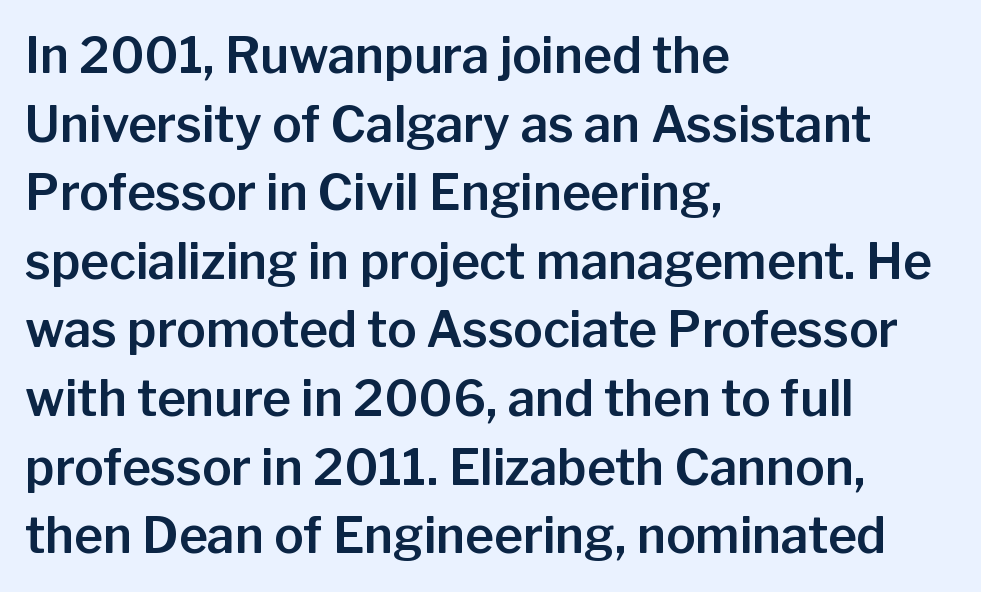
{"serif": "no", "italic": "no", "width": "normal", "stroke_contrast": "low", "x_height": "medium", "monospaced": "no", "underline": "no", "align": "left", "line_spacing": "normal", "line_spacing_ratio": 1.4, "letter_spacing": "normal", "letter_spacing_em": 0.0, "glyph_px": 49}
